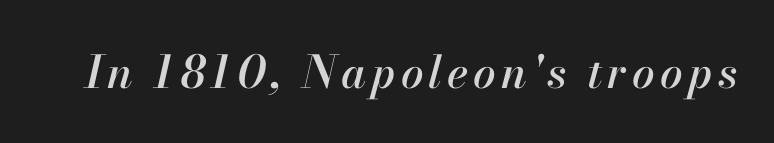
Q: Is the text italic (slanted)? A: Yes, it leans right by about 13 degrees.
Q: Is the text underlined? A: No.
Q: Width (condensed, normal, or wide)? A: Normal.
Q: Stroke contrast? A: High.
Q: x-height? A: Small.
Q: Monospaced? A: No.
